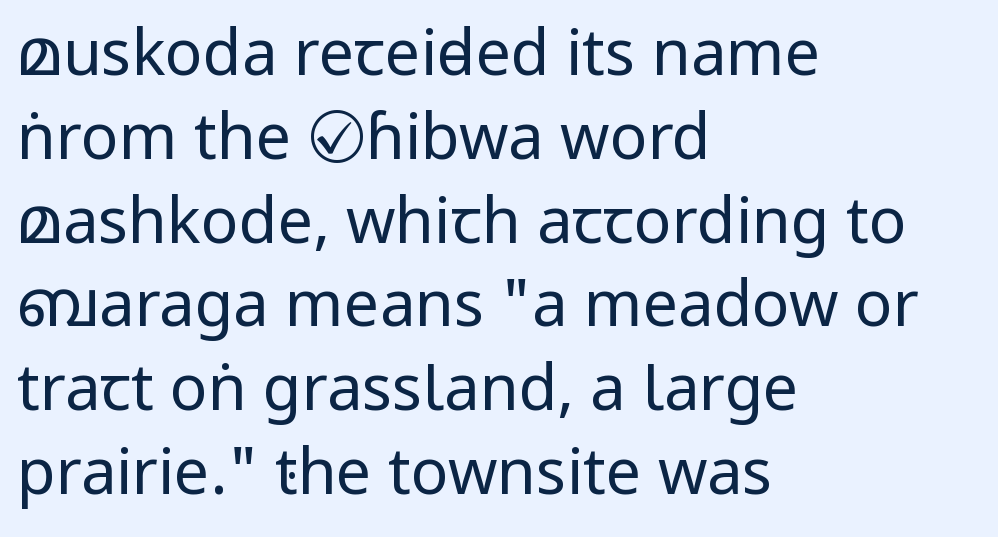
{"serif": "no", "italic": "no", "bold": "no", "weight": "regular", "width": "condensed", "stroke_contrast": "low", "x_height": "large", "monospaced": "no", "underline": "no", "align": "left", "line_spacing": "normal", "line_spacing_ratio": 1.33, "letter_spacing": "normal", "letter_spacing_em": 0.0, "glyph_px": 63}
